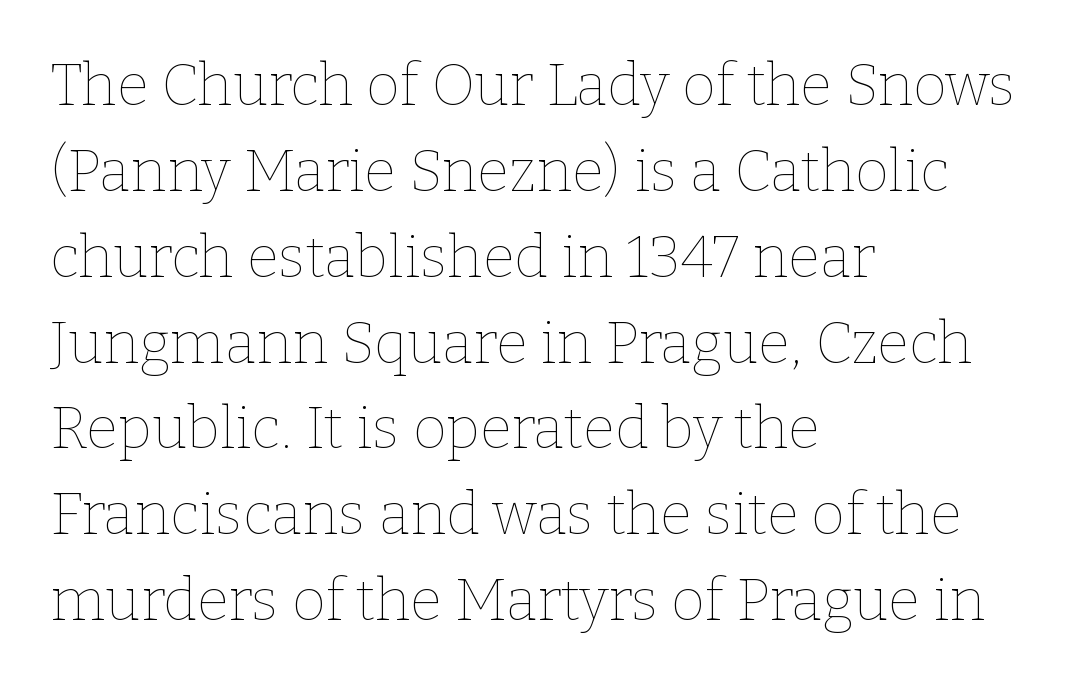
The image shows 58 px thin type, upright; set left-aligned, normal line spacing (1.48x), normal letter spacing, not underlined; low stroke contrast and a medium x-height.
